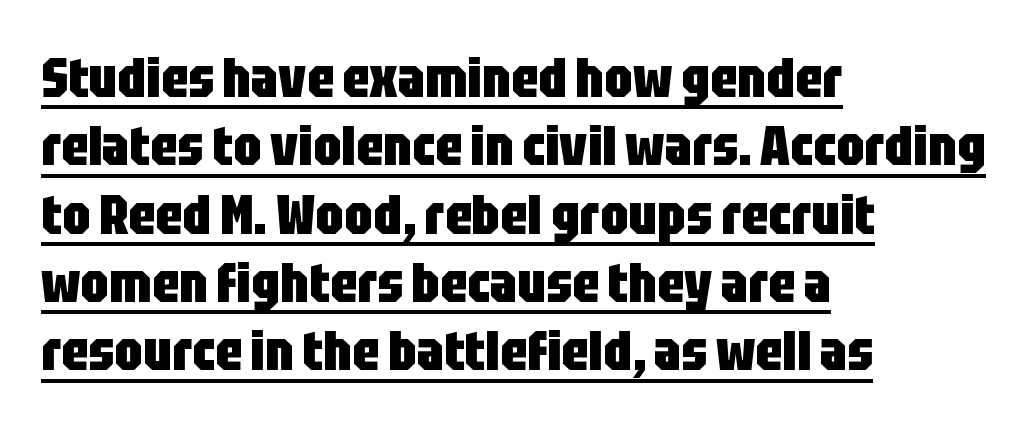
The image shows 56 px heavy, condensed sans-serif type, upright; set left-aligned, line spacing 1.22x, normal letter spacing, underlined; low stroke contrast and a large x-height.
